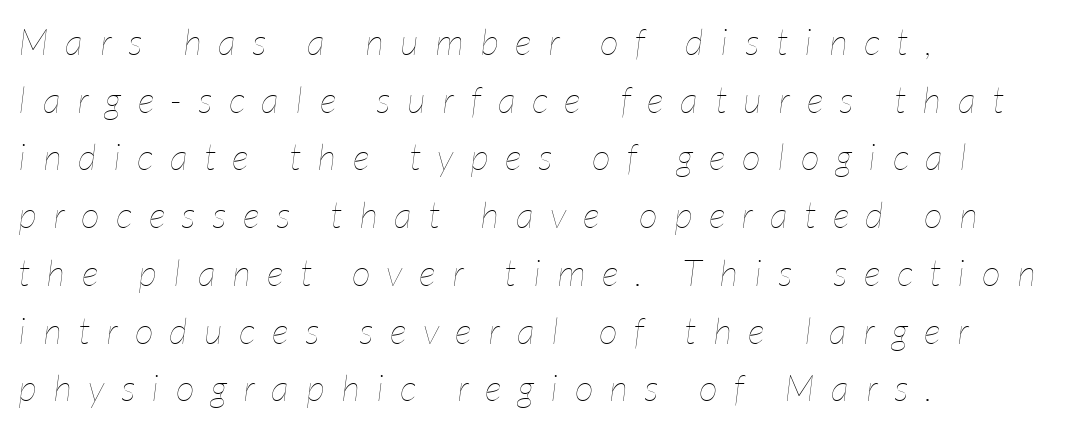
Q: Is the text bold? A: No.
Q: Is the text italic (slanted)? A: Yes, it leans right by about 7 degrees.
Q: Is the text underlined? A: No.
Q: How is the paragraph aligned? A: Left-aligned.
Q: Is the spacing between letters normal or unusually wide? A: Unusually wide.
Q: Is the spacing between lines tight, normal or loose? A: Normal.
Q: Width (condensed, normal, or wide)? A: Condensed.
Q: Stroke contrast? A: Low.
Q: x-height? A: Medium.
Q: Monospaced? A: No.
